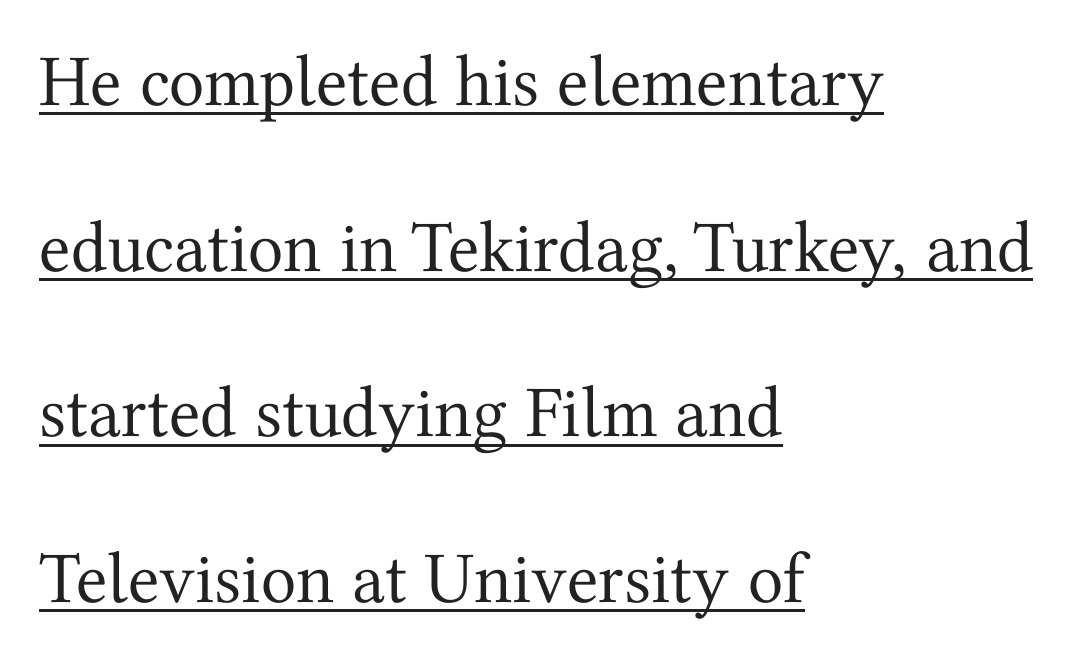
The image shows 73 px regular-weight serif type, upright; set left-aligned, loose line spacing (2.27x), normal letter spacing, underlined; medium stroke contrast and a medium x-height.
